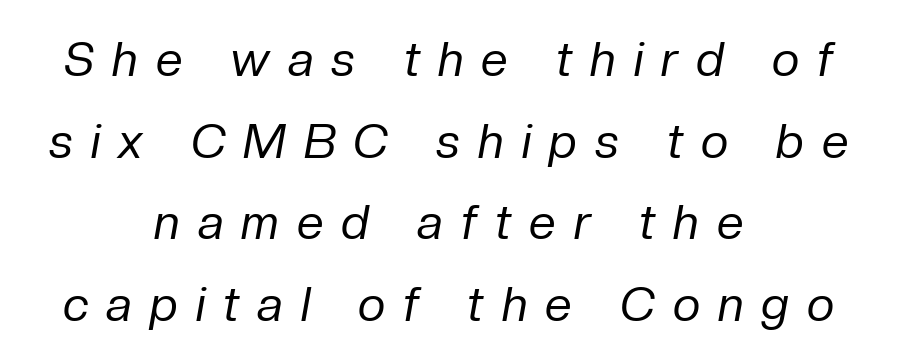
The image shows 48 px regular-weight type, italic (leaning right); set centered, normal line spacing (1.7x), unusually wide letter spacing (+0.38 em), not underlined; low stroke contrast and a medium x-height.
